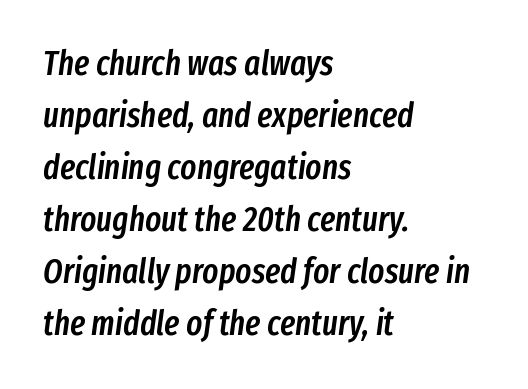
Q: Is the text bold? A: Semi-bold.
Q: Is the text italic (slanted)? A: Yes, it leans right by about 8 degrees.
Q: Is the text underlined? A: No.
Q: How is the paragraph aligned? A: Left-aligned.
Q: Is the spacing between letters normal or unusually wide? A: Normal.
Q: Is the spacing between lines tight, normal or loose? A: Normal.
Q: Width (condensed, normal, or wide)? A: Condensed.
Q: Stroke contrast? A: Low.
Q: x-height? A: Medium.
Q: Monospaced? A: No.
